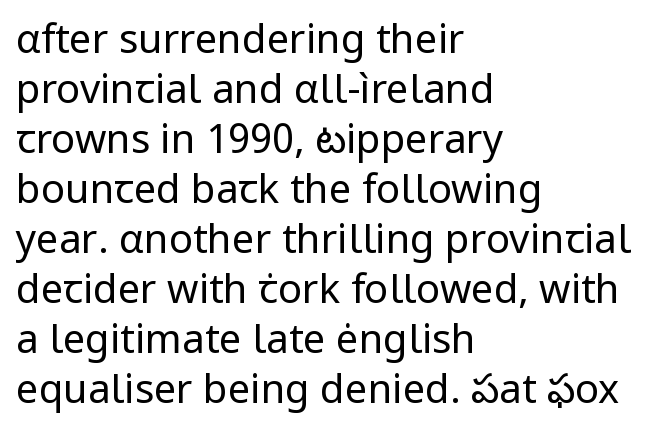
The image shows 40 px regular-weight sans-serif type, upright; set left-aligned, normal line spacing (1.25x), normal letter spacing, not underlined; low stroke contrast and a medium x-height.
